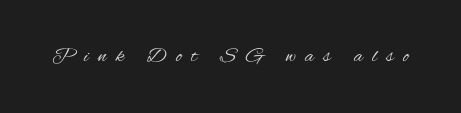
Vertical stems look standard width or narrower in stroke. Unmarked baselines from the first word to the last. The rendering inserts visible extra space after every character.
